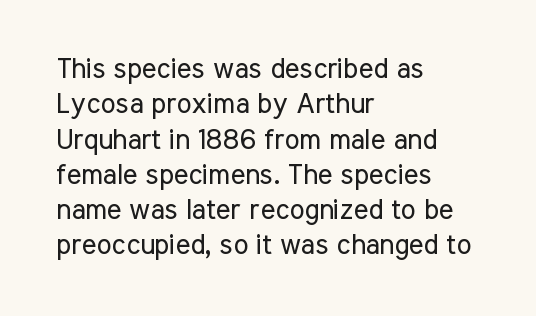
Q: Is the text bold? A: No.
Q: Is the text italic (slanted)? A: No, it is upright.
Q: Is the typeface a serif or a sans-serif typeface? A: Sans-serif.
Q: Is the text underlined? A: No.
Q: How is the paragraph aligned? A: Left-aligned.
Q: Is the spacing between letters normal or unusually wide? A: Normal.
Q: Is the spacing between lines tight, normal or loose? A: Normal.
Q: Width (condensed, normal, or wide)? A: Condensed.
Q: Stroke contrast? A: Low.
Q: x-height? A: Medium.
Q: Monospaced? A: No.
